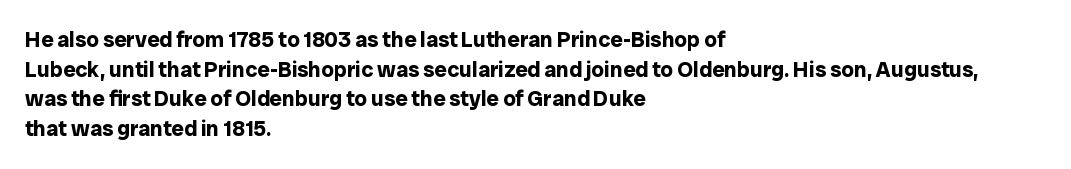
Q: Is the text bold? A: Yes.
Q: Is the text italic (slanted)? A: No, it is upright.
Q: Is the text underlined? A: No.
Q: How is the paragraph aligned? A: Left-aligned.
Q: Is the spacing between letters normal or unusually wide? A: Normal.
Q: Is the spacing between lines tight, normal or loose? A: Normal.
